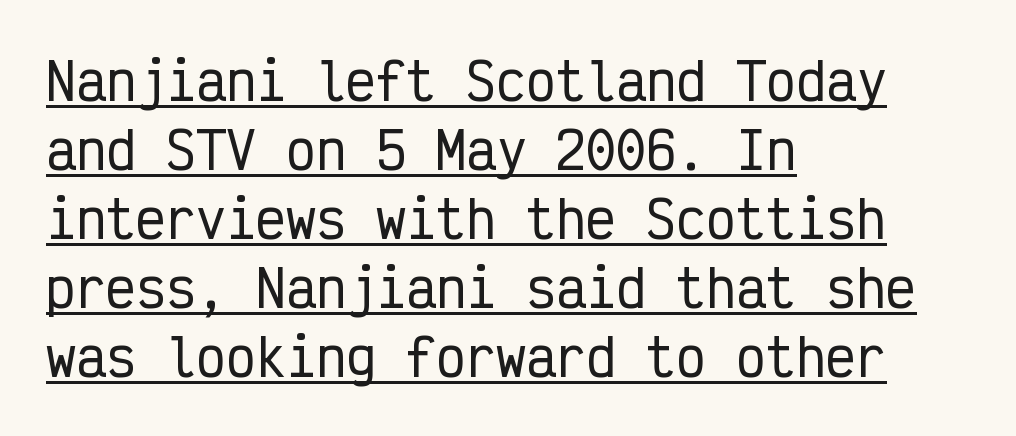
Q: Is the text italic (slanted)? A: No, it is upright.
Q: Is the typeface a serif or a sans-serif typeface? A: Sans-serif.
Q: Is the text underlined? A: Yes.
Q: How is the paragraph aligned? A: Left-aligned.
Q: Is the spacing between letters normal or unusually wide? A: Normal.
Q: Is the spacing between lines tight, normal or loose? A: Normal.
Q: Width (condensed, normal, or wide)? A: Condensed.
Q: Stroke contrast? A: Low.
Q: x-height? A: Medium.
Q: Monospaced? A: Yes.
